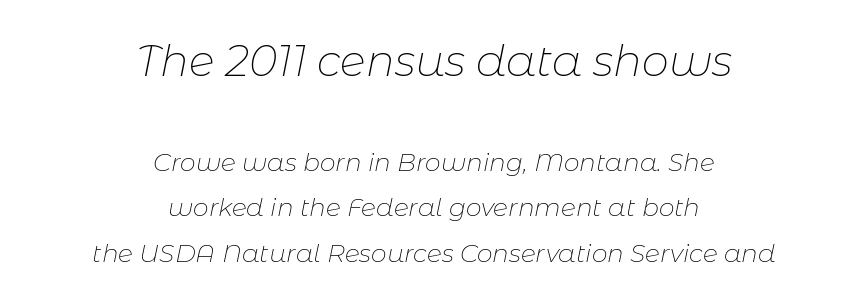
Caption: multi-line text, centered on the measure. The first block has been scaled up relative to the second. Short note: letters normally spaced. A quiet, ordinary-to-light weight characterises the typeface. The foot of each line stays bare and open.
